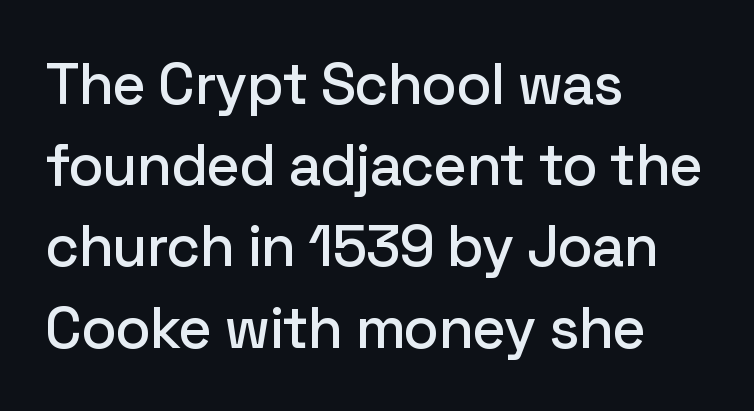
The image shows 58 px sans-serif type, upright; set left-aligned, normal line spacing (1.4x), normal letter spacing, not underlined; low stroke contrast and a medium x-height.
